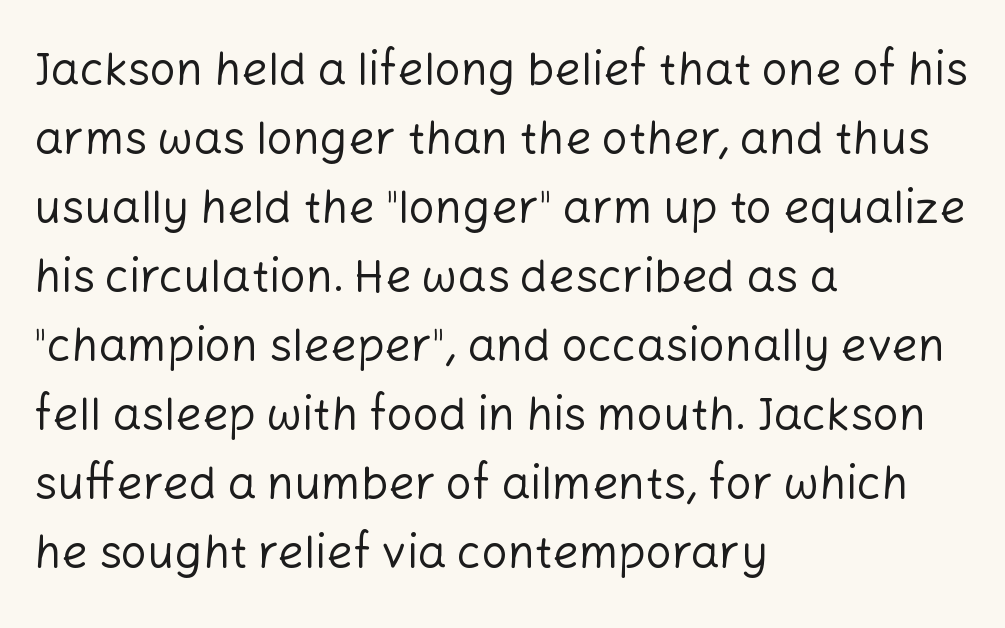
Q: Is the text bold? A: No.
Q: Is the text italic (slanted)? A: No, it is upright.
Q: Is the typeface a serif or a sans-serif typeface? A: Sans-serif.
Q: Is the text underlined? A: No.
Q: How is the paragraph aligned? A: Left-aligned.
Q: Is the spacing between letters normal or unusually wide? A: Normal.
Q: Is the spacing between lines tight, normal or loose? A: Normal.
Q: Width (condensed, normal, or wide)? A: Normal.
Q: Stroke contrast? A: Low.
Q: x-height? A: Medium.
Q: Monospaced? A: No.
